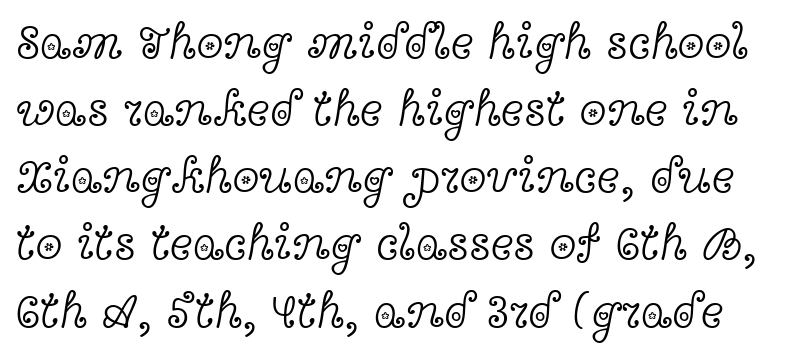
Q: Is the text bold? A: No.
Q: Is the text italic (slanted)? A: Yes.
Q: Is the typeface a serif or a sans-serif typeface? A: Serif.
Q: Is the text underlined? A: No.
Q: Is the spacing between letters normal or unusually wide? A: Normal.
Q: Is the spacing between lines tight, normal or loose? A: Normal.
Q: Width (condensed, normal, or wide)? A: Wide.
Q: x-height? A: Medium.
Q: Monospaced? A: No.
